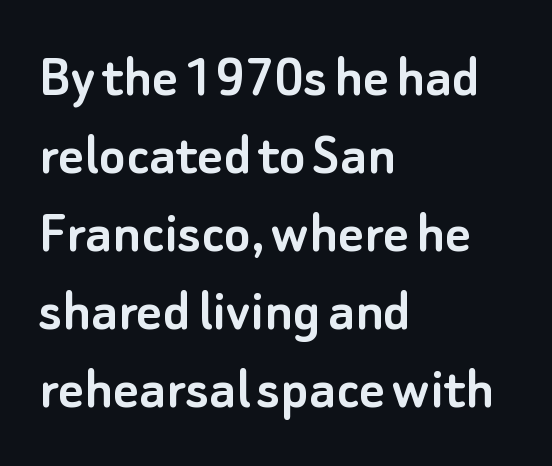
Proportional: the letters do not fall into vertical columns. The vertical gap from one line to the next is medium. A typesetter would label this face a sans. All the whitespace from short lines collects on the right. The letters stand straight up with perfectly vertical stems. Between one letter and the next there's only the usual sliver of space.
